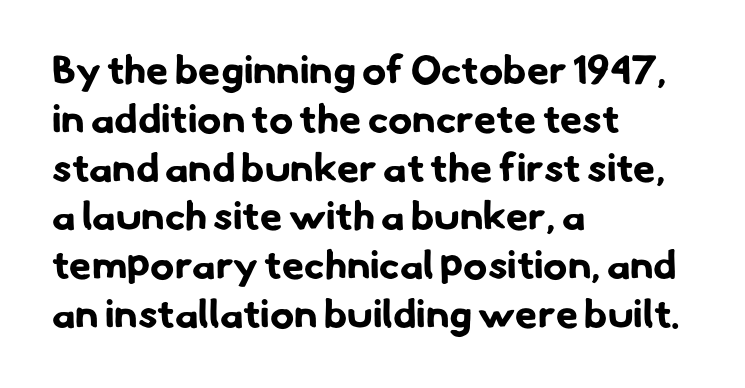
The image shows 40 px bold sans-serif type; set left-aligned, line spacing 1.22x, normal letter spacing, not underlined; low stroke contrast and a small x-height.
